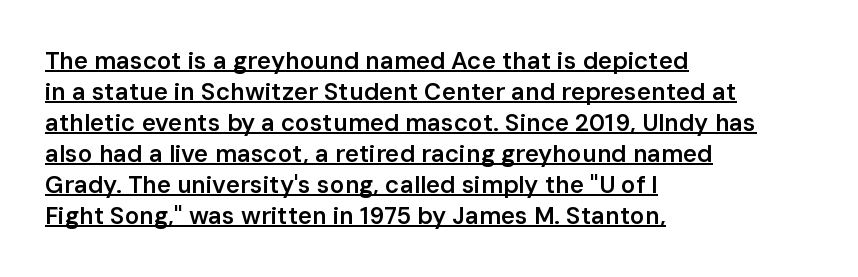
The image shows 24 px text type, upright; set left-aligned, normal line spacing (1.29x), normal letter spacing, underlined.
